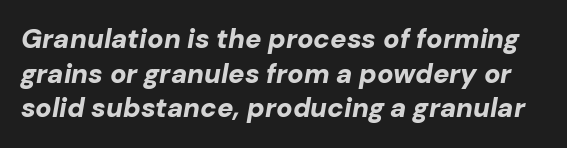
The image shows 27 px bold type, italic (leaning right); set normal line spacing (1.28x), normal letter spacing, not underlined.
